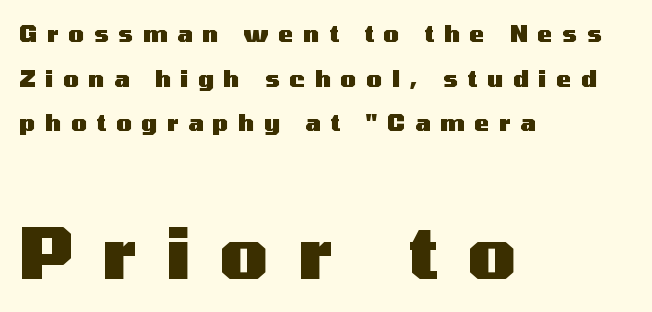
{"serif": "no", "italic": "no", "bold": "yes", "weight": "heavy", "width": "wide", "stroke_contrast": "medium", "x_height": "medium", "monospaced": "no", "underline": "no", "align": "left", "line_spacing": "loose", "line_spacing_ratio": 1.94, "letter_spacing": "wide", "letter_spacing_em": 0.42, "larger_block": "second", "size_ratio": 3.04, "glyph_px": 70}
